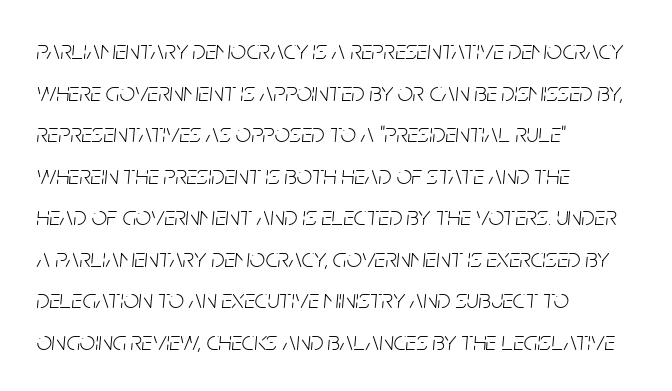
The image shows 27 px text type, italic (leaning right); set left-aligned, normal line spacing (1.54x), normal letter spacing, not underlined.
